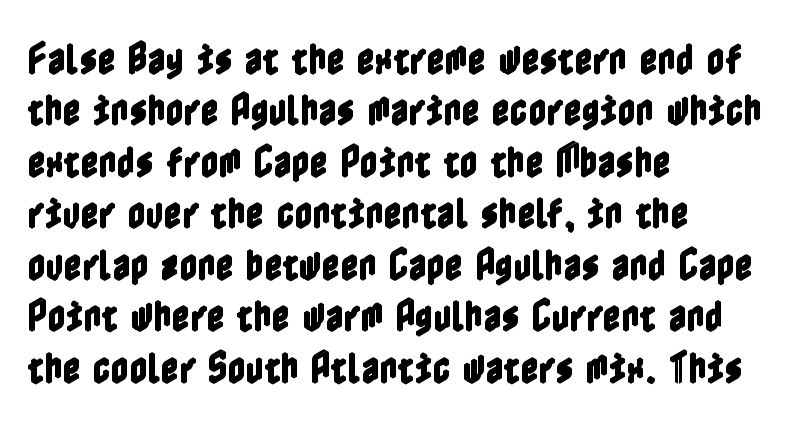
Q: Is the text italic (slanted)? A: No, it is upright.
Q: Is the text underlined? A: No.
Q: How is the paragraph aligned? A: Left-aligned.
Q: Is the spacing between letters normal or unusually wide? A: Normal.
Q: Is the spacing between lines tight, normal or loose? A: Normal.
Q: Width (condensed, normal, or wide)? A: Condensed.
Q: x-height? A: Medium.
